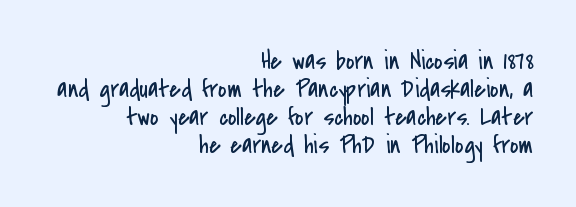
The image shows 26 px text type, upright; set right-aligned, tight line spacing (1.08x), normal letter spacing, not underlined.
